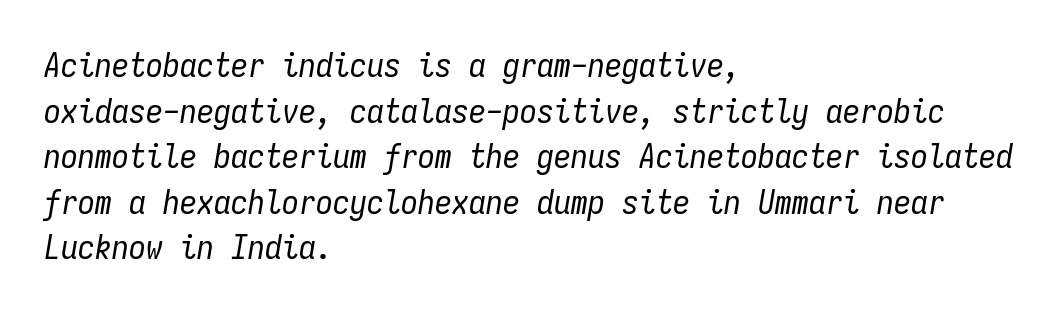
{"italic": "yes", "lean": "right", "slant_degrees": 9, "bold": "no", "weight": "regular", "width": "condensed", "stroke_contrast": "low", "x_height": "medium", "monospaced": "yes", "underline": "no", "align": "left", "line_spacing": "normal", "line_spacing_ratio": 1.34, "letter_spacing": "normal", "letter_spacing_em": 0.0, "glyph_px": 34}
